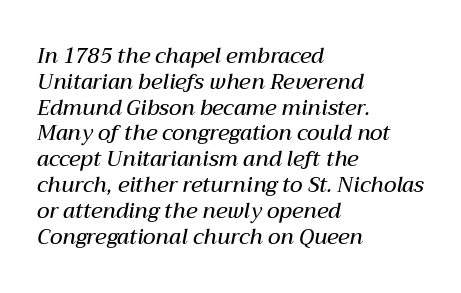
The space beneath each line is pristine and unruled. Style check: oblique. As a designer I'd log this as weight 600, semibold. Left-aligned paragraph, ragged on the right. The letters sit at their default tracking, neither squeezed nor spread.
